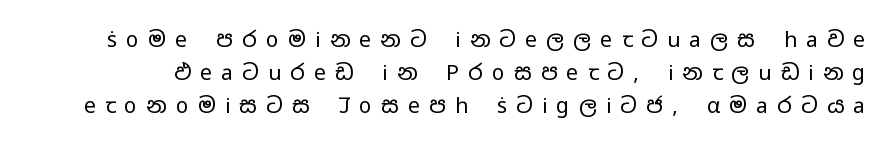
{"italic": "no", "bold": "no", "underline": "no", "line_spacing": "normal", "line_spacing_ratio": 1.57, "letter_spacing": "wide", "letter_spacing_em": 0.44, "glyph_px": 21}
